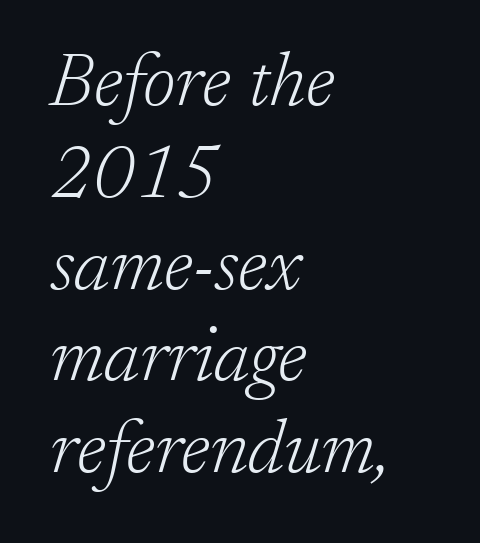
Q: Is the text bold? A: No.
Q: Is the text italic (slanted)? A: Yes, it leans right by about 17 degrees.
Q: Is the typeface a serif or a sans-serif typeface? A: Serif.
Q: Is the text underlined? A: No.
Q: How is the paragraph aligned? A: Left-aligned.
Q: Is the spacing between letters normal or unusually wide? A: Normal.
Q: Width (condensed, normal, or wide)? A: Normal.
Q: Stroke contrast? A: Low.
Q: x-height? A: Medium.
Q: Monospaced? A: No.
